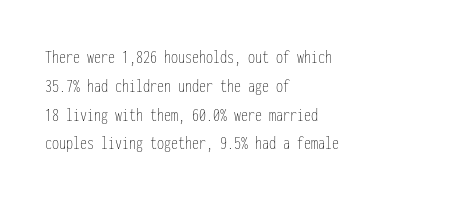
{"italic": "no", "bold": "no", "underline": "no", "align": "left", "line_spacing": "normal", "line_spacing_ratio": 1.44, "letter_spacing": "normal", "letter_spacing_em": 0.0, "glyph_px": 20}
